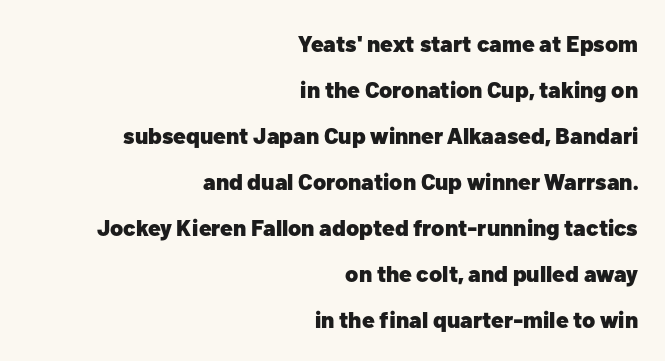
The rendering keeps characters at their native spacing. If you drew a line through each stem, it would be perfectly vertical. All the whitespace from short lines collects on the left. Regarding leading, the lines here are spaced well apart. Is the type bold? Yes — the strokes are clearly thick and heavy.
